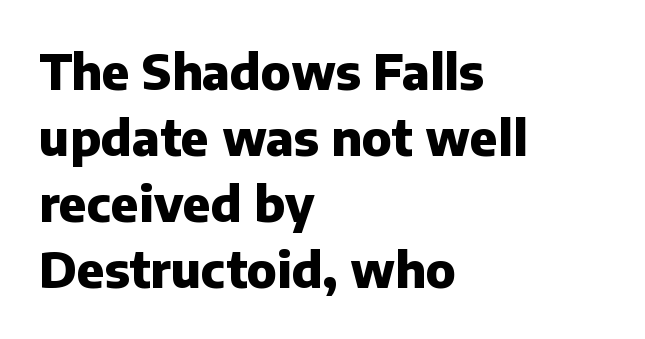
The image shows 49 px heavy sans-serif type, upright; set left-aligned, normal line spacing (1.35x), normal letter spacing, not underlined; low stroke contrast and a medium x-height.
